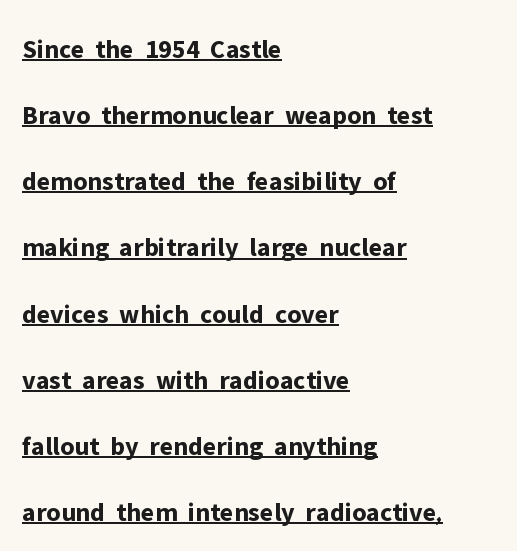
{"italic": "no", "bold": "yes", "underline": "yes", "align": "left", "line_spacing": "loose", "line_spacing_ratio": 2.45, "letter_spacing": "normal", "letter_spacing_em": 0.0, "glyph_px": 27}
